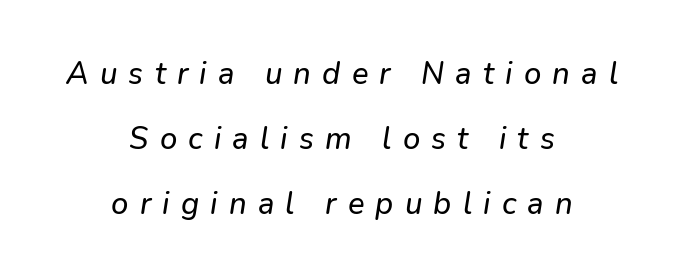
Yep, that's italic — everything's leaning. Any mark beneath the type? The region is blank. A typesetter would call this proportional, since set widths differ per character. Between one letter and the next there's a generous, obvious gap. The compositor balanced each line on the midline. The space between consecutive lines is lavish.
